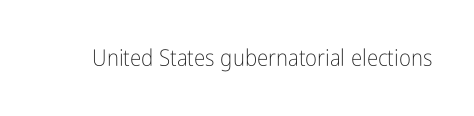
The image shows 23 px text type, upright; set normal letter spacing, not underlined.
